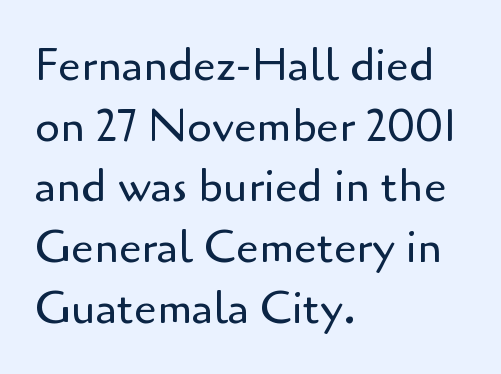
The image shows 45 px regular-weight sans-serif type, upright; set left-aligned, normal line spacing (1.35x), normal letter spacing, not underlined; low stroke contrast and a small x-height.
